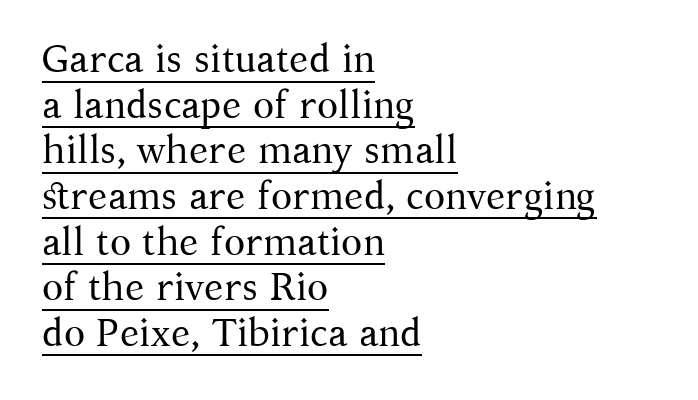
{"serif": "yes", "italic": "no", "bold": "no", "weight": "regular", "width": "normal", "stroke_contrast": "medium", "x_height": "medium", "monospaced": "no", "underline": "yes", "align": "left", "line_spacing_ratio": 1.17, "letter_spacing": "normal", "letter_spacing_em": 0.0, "glyph_px": 39}
